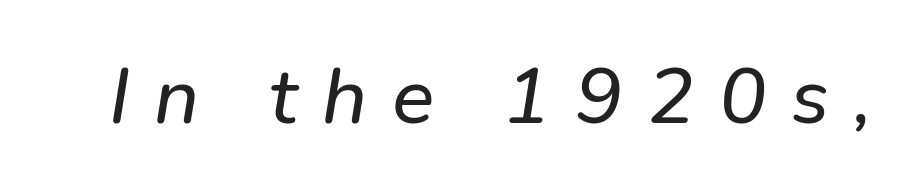
The image shows 79 px text type, italic (leaning right); set unusually wide letter spacing (+0.31 em), not underlined; low stroke contrast and a medium x-height.
